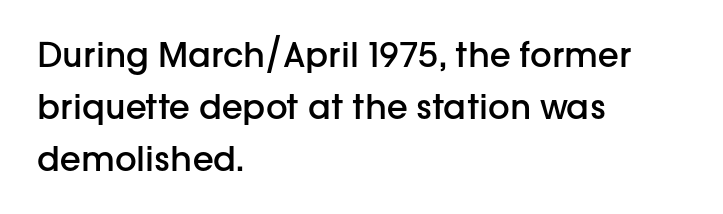
{"serif": "no", "italic": "no", "bold": "semi", "weight": "semibold", "width": "normal", "stroke_contrast": "low", "x_height": "medium", "monospaced": "no", "underline": "no", "align": "left", "line_spacing": "normal", "line_spacing_ratio": 1.53, "letter_spacing": "normal", "letter_spacing_em": 0.0, "glyph_px": 34}
